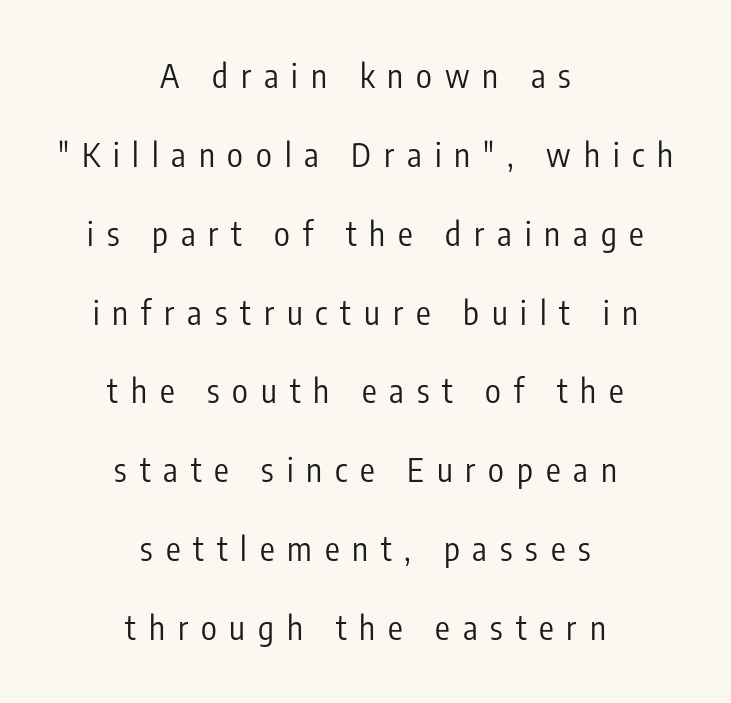
Only glyphs here, with clear space below each row. Is this a fixed-width face? No — the glyphs have proportional, varying widths. The line texture is sparse and dotted thanks to wide tracking. A roman cut, with each character standing at attention.
